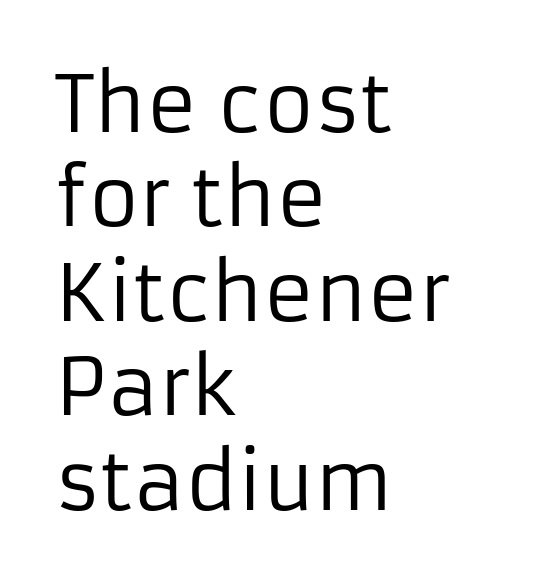
{"serif": "no", "italic": "no", "bold": "no", "weight": "regular", "width": "normal", "stroke_contrast": "low", "x_height": "medium", "monospaced": "no", "underline": "no", "align": "left", "line_spacing_ratio": 1.21, "letter_spacing": "normal", "letter_spacing_em": 0.0, "glyph_px": 78}
